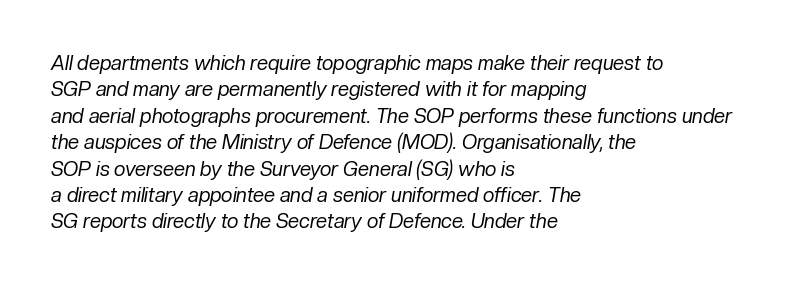
Slanted lettering throughout. Counters stay open thanks to moderate or lighter strokes. Regular leading. Alignment: flush left.
